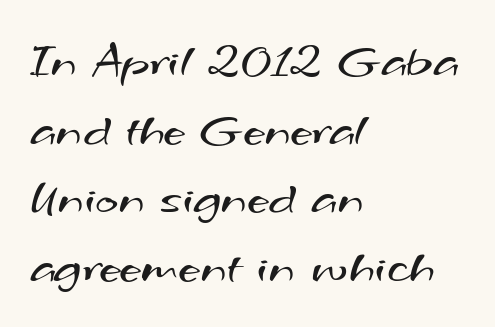
{"serif": "no", "bold": "no", "weight": "regular", "width": "wide", "stroke_contrast": "medium", "x_height": "small", "monospaced": "no", "underline": "no", "align": "left", "line_spacing": "normal", "line_spacing_ratio": 1.4, "letter_spacing": "normal", "letter_spacing_em": 0.0, "glyph_px": 49}
